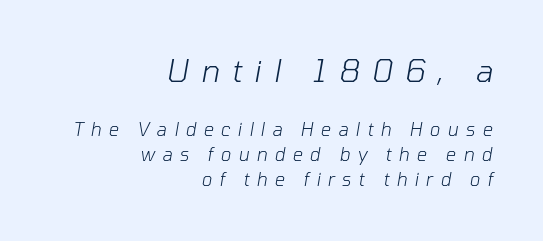
The image shows 31 px light type, italic (leaning right); set right-aligned, normal line spacing (1.37x), unusually wide letter spacing (+0.4 em), not underlined; the first (top) block is 1.72x larger; low stroke contrast and a medium x-height.
